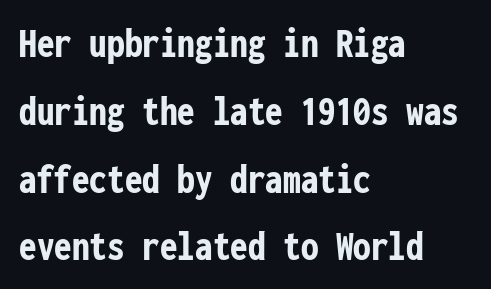
Q: Is the text bold? A: Yes.
Q: Is the text italic (slanted)? A: No, it is upright.
Q: Is the typeface a serif or a sans-serif typeface? A: Sans-serif.
Q: Is the text underlined? A: No.
Q: How is the paragraph aligned? A: Left-aligned.
Q: Is the spacing between letters normal or unusually wide? A: Normal.
Q: Is the spacing between lines tight, normal or loose? A: Normal.
Q: Width (condensed, normal, or wide)? A: Condensed.
Q: Stroke contrast? A: Low.
Q: x-height? A: Medium.
Q: Monospaced? A: Yes.
